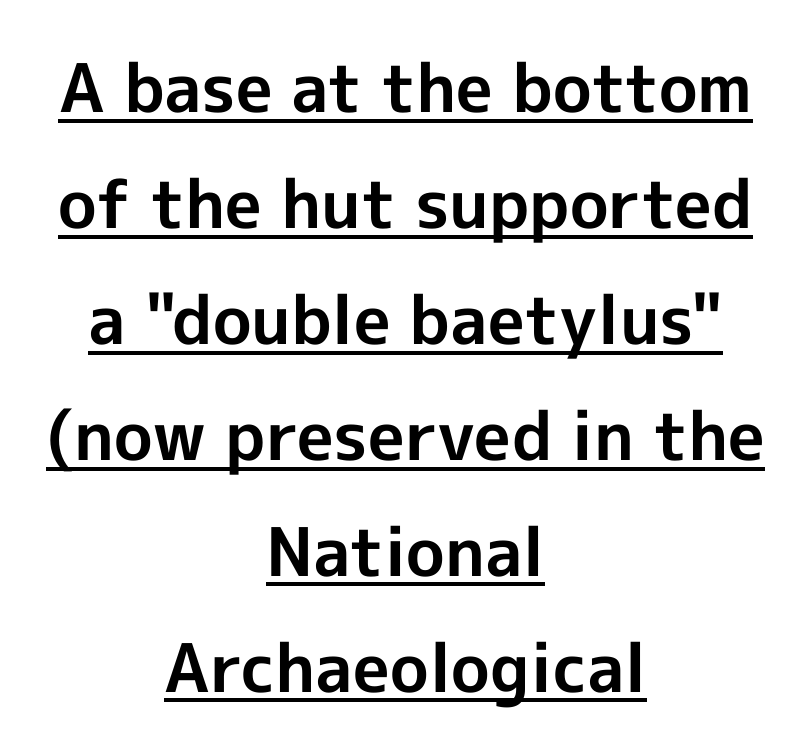
What stands out about the letter spacing? Nothing — it is the standard amount. In terms of posture, this sample is upright. The rag falls on both sides of this text block equally. This sample carries an underscore along the baseline area. Notice how thick the strokes are: this is what a full bold looks like. A sans-serif font was chosen for this passage.
